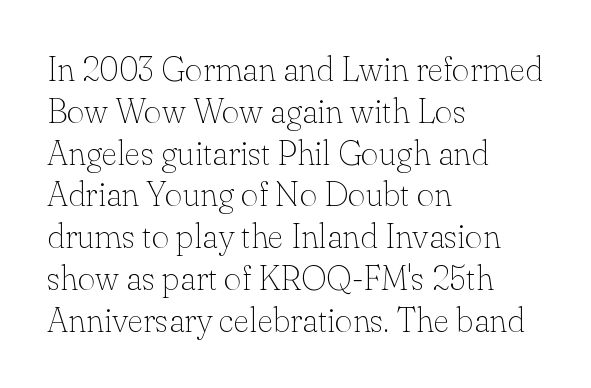
The tracking reads as untouched default to a designer's eye. Note the varied advance widths — an 'i' is clearly narrower than an 'm'. Quick note: underline off. Horizontally, the lines are justified to the leading edge only.
